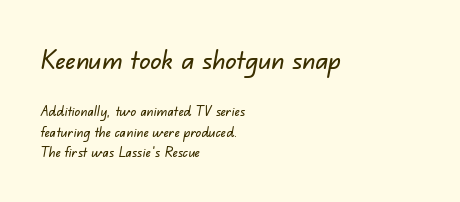
{"underline": "no", "align": "left", "line_spacing": "normal", "line_spacing_ratio": 1.44, "letter_spacing": "normal", "letter_spacing_em": 0.0, "larger_block": "first", "size_ratio": 1.93, "glyph_px": 27}
